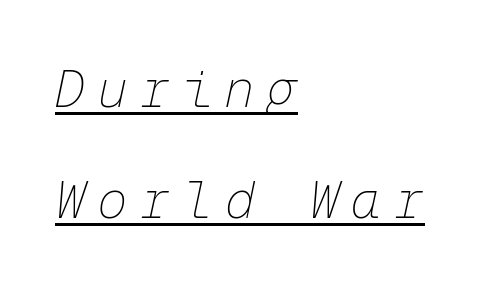
The image shows 51 px thin type, italic (leaning right), monospaced; set left-aligned, loose line spacing (2.17x), unusually wide letter spacing (+0.23 em), underlined; low stroke contrast and a medium x-height.
